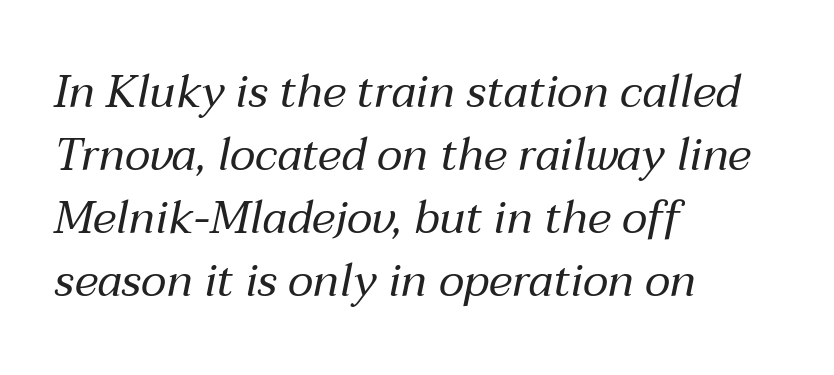
The image shows 45 px regular-weight type, italic (leaning right); set left-aligned, normal line spacing (1.4x), normal letter spacing, not underlined; medium stroke contrast and a medium x-height.
